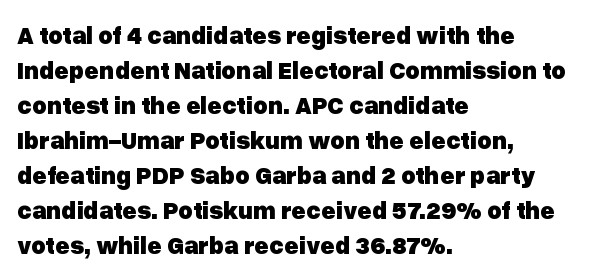
The image shows 25 px bold type, upright; set left-aligned, normal line spacing (1.4x), normal letter spacing, not underlined.
